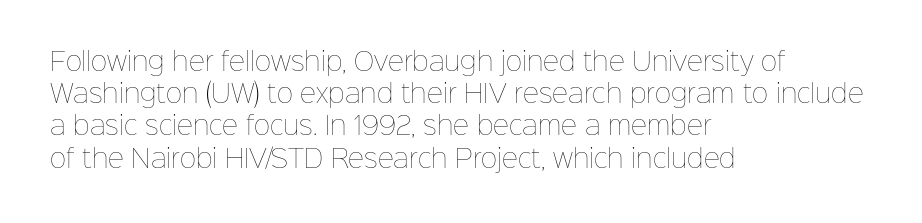
These lines keep a tight, regular rhythm from letter to letter. This sample is left-justified, so line endings fall wherever the words run out. The space between consecutive lines is moderate. Do the letters lean? They stand straight. The passage shown is not underscored anywhere. Stems and bowls with no extra thickness — not bold.
